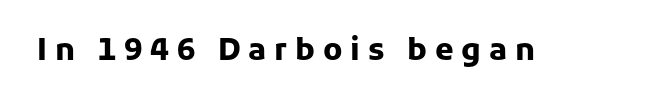
These words are printed bold, with thick strokes throughout. Has an underline been added? It has not. Look at the bottom of the vertical strokes: they stop flat, with no serifs. Do the characters align in a grid? No, the font is proportional. Posture: upright roman.
